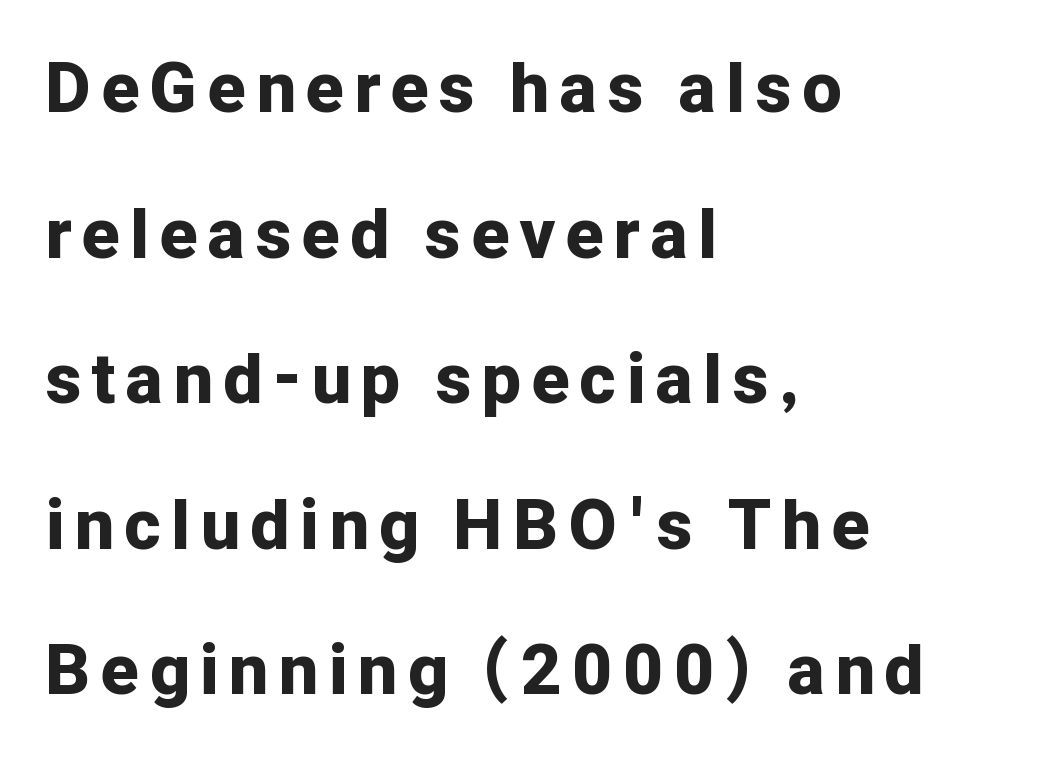
{"serif": "no", "italic": "no", "bold": "yes", "weight": "bold", "width": "normal", "stroke_contrast": "low", "x_height": "medium", "monospaced": "no", "underline": "no", "align": "left", "line_spacing": "loose", "line_spacing_ratio": 2.11, "glyph_px": 69}
